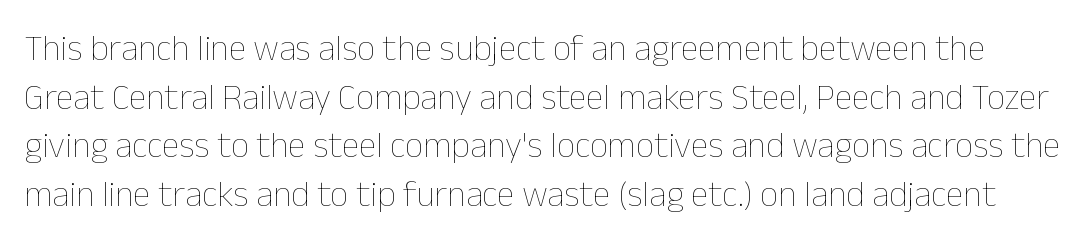
The image shows 36 px thin type, upright; set normal line spacing (1.35x), normal letter spacing, not underlined; low stroke contrast and a medium x-height.
